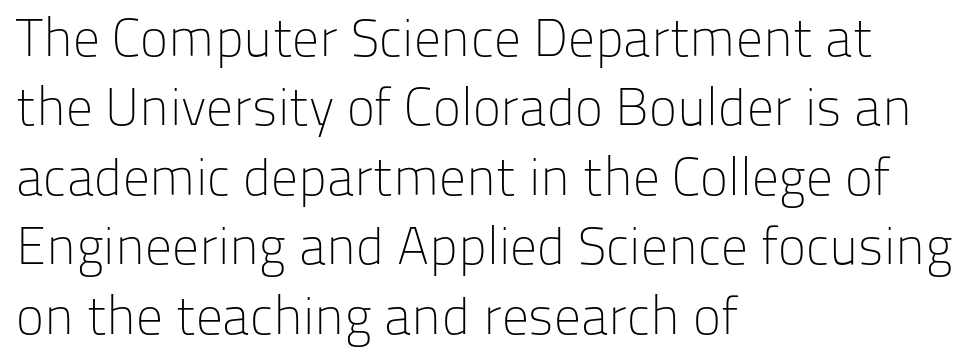
Q: Is the text bold? A: No.
Q: Is the text italic (slanted)? A: No, it is upright.
Q: Is the typeface a serif or a sans-serif typeface? A: Sans-serif.
Q: Is the text underlined? A: No.
Q: How is the paragraph aligned? A: Left-aligned.
Q: Is the spacing between letters normal or unusually wide? A: Normal.
Q: Is the spacing between lines tight, normal or loose? A: Normal.
Q: Width (condensed, normal, or wide)? A: Normal.
Q: Stroke contrast? A: Low.
Q: x-height? A: Medium.
Q: Monospaced? A: No.
